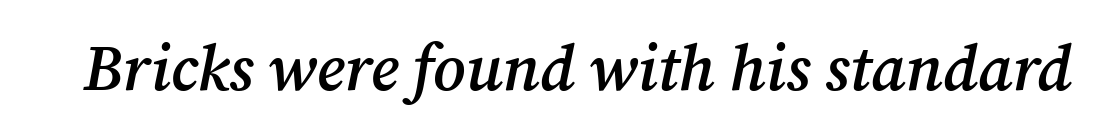
{"serif": "yes", "italic": "yes", "lean": "right", "slant_degrees": 12, "bold": "semi", "weight": "semibold", "width": "normal", "stroke_contrast": "medium", "x_height": "medium", "monospaced": "no", "underline": "no", "letter_spacing": "normal", "letter_spacing_em": 0.0, "glyph_px": 64}
